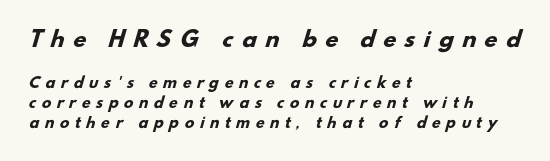
{"bold": "yes", "underline": "no", "align": "left", "line_spacing": "normal", "line_spacing_ratio": 1.43, "letter_spacing": "wide", "letter_spacing_em": 0.41, "larger_block": "first", "size_ratio": 1.5, "glyph_px": 21}
